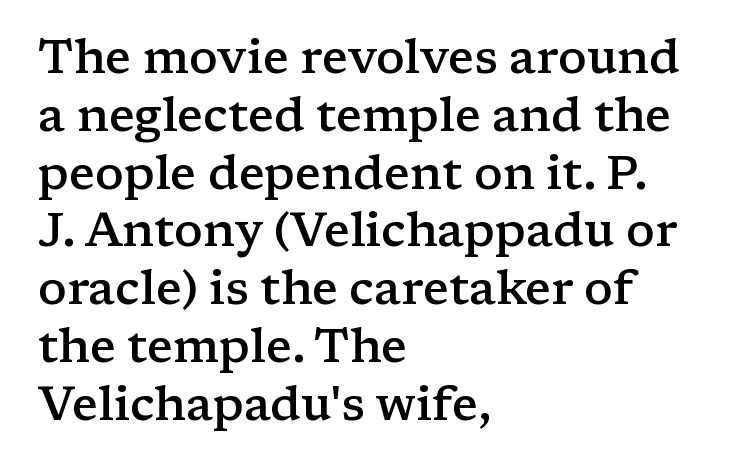
Q: Is the text bold? A: Semi-bold.
Q: Is the text italic (slanted)? A: No, it is upright.
Q: Is the typeface a serif or a sans-serif typeface? A: Serif.
Q: Is the text underlined? A: No.
Q: How is the paragraph aligned? A: Left-aligned.
Q: Is the spacing between letters normal or unusually wide? A: Normal.
Q: Width (condensed, normal, or wide)? A: Wide.
Q: Stroke contrast? A: Low.
Q: x-height? A: Medium.
Q: Monospaced? A: No.
